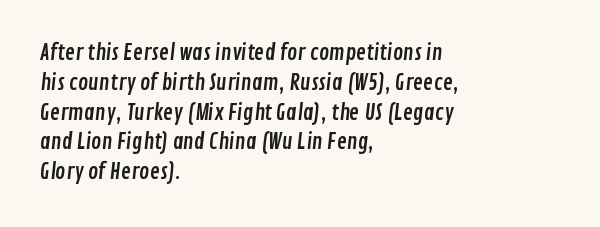
{"underline": "no", "align": "left", "line_spacing": "normal", "line_spacing_ratio": 1.42, "letter_spacing": "normal", "letter_spacing_em": 0.0, "glyph_px": 21}
